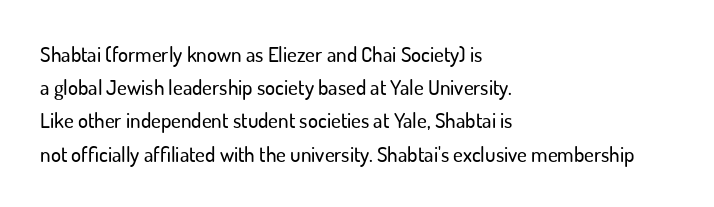
The tracking reads as untouched default to a designer's eye. Anything drawn beneath the words? Only blank space. Leading: standard. The lettering holds an erect, upright posture throughout.
